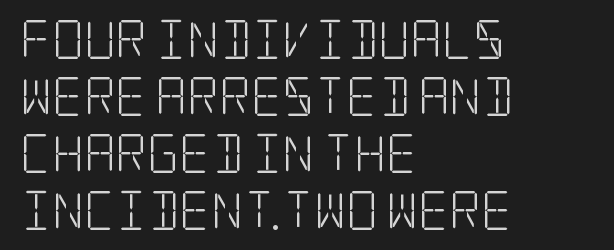
Q: Is the text bold? A: No.
Q: Is the text italic (slanted)? A: No, it is upright.
Q: Is the typeface a serif or a sans-serif typeface? A: Serif.
Q: Is the text underlined? A: No.
Q: How is the paragraph aligned? A: Left-aligned.
Q: Is the spacing between letters normal or unusually wide? A: Normal.
Q: Is the spacing between lines tight, normal or loose? A: Normal.
Q: Width (condensed, normal, or wide)? A: Condensed.
Q: Stroke contrast? A: Low.
Q: x-height? A: Large.
